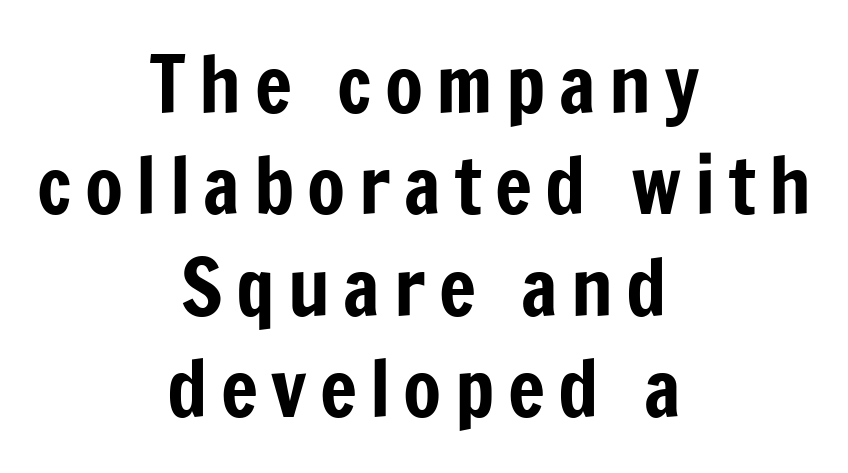
{"serif": "no", "italic": "no", "width": "condensed", "stroke_contrast": "low", "x_height": "medium", "monospaced": "no", "underline": "no", "align": "center", "line_spacing": "normal", "line_spacing_ratio": 1.3, "glyph_px": 78}
